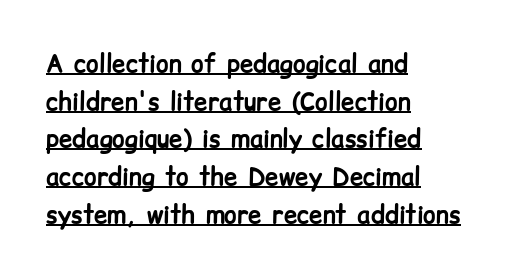
Q: Is the text bold? A: Yes.
Q: Is the text italic (slanted)? A: No, it is upright.
Q: Is the text underlined? A: Yes.
Q: How is the paragraph aligned? A: Left-aligned.
Q: Is the spacing between letters normal or unusually wide? A: Normal.
Q: Is the spacing between lines tight, normal or loose? A: Normal.
